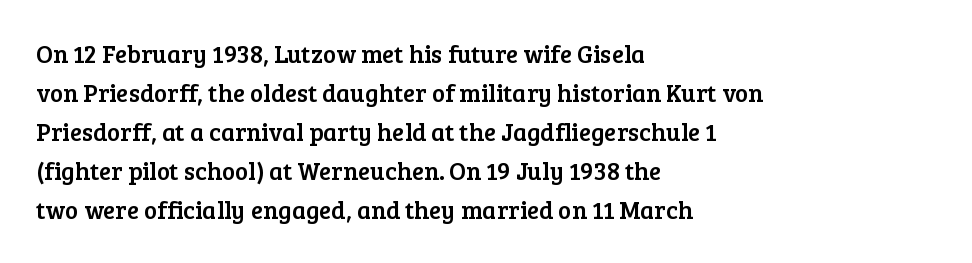
The image shows 25 px text type, upright; set left-aligned, normal line spacing (1.56x), normal letter spacing, not underlined.
